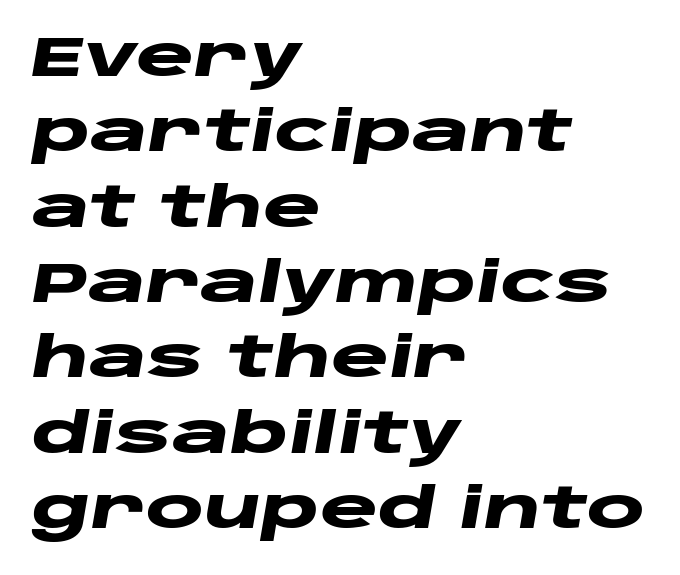
Q: Is the text bold? A: Yes.
Q: Is the text italic (slanted)? A: Yes, it leans right by about 10 degrees.
Q: Is the text underlined? A: No.
Q: How is the paragraph aligned? A: Left-aligned.
Q: Is the spacing between letters normal or unusually wide? A: Normal.
Q: Is the spacing between lines tight, normal or loose? A: Normal.
Q: Width (condensed, normal, or wide)? A: Wide.
Q: Stroke contrast? A: Low.
Q: x-height? A: Large.
Q: Monospaced? A: No.
